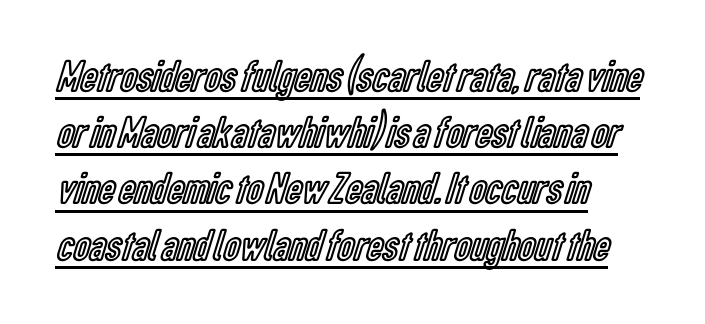
You could not count columns in this text — the font is proportionally spaced. These characters rest on top of a visible drawn line. Nothing unusual about the tracking: characters are spaced as the font intends. All the whitespace from short lines collects on the right.
